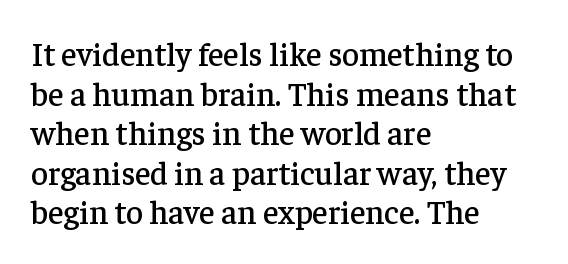
{"serif": "yes", "italic": "no", "width": "normal", "stroke_contrast": "low", "x_height": "medium", "monospaced": "no", "underline": "no", "align": "left", "line_spacing_ratio": 1.2, "letter_spacing": "normal", "letter_spacing_em": 0.0, "glyph_px": 33}
